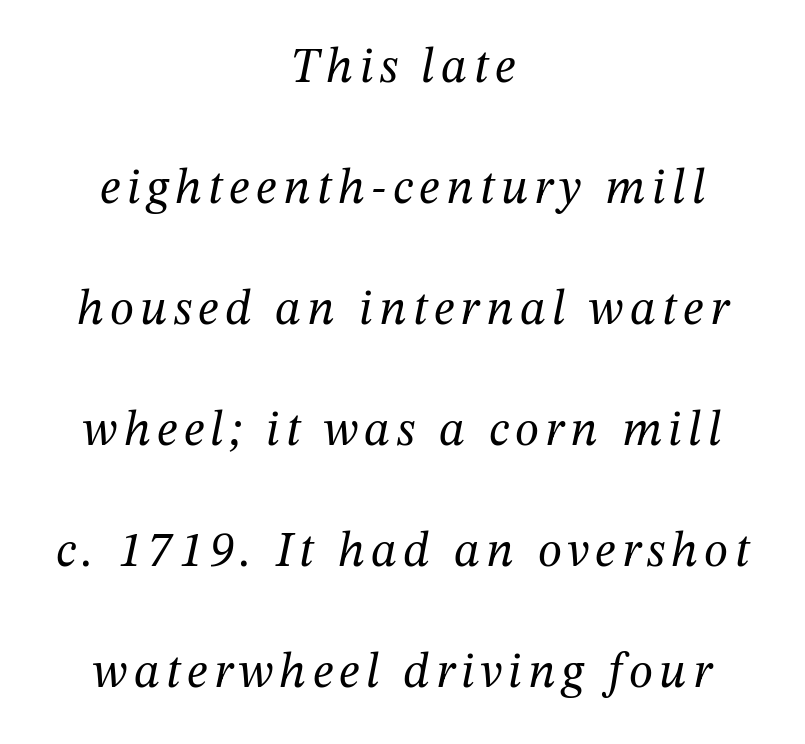
A bare baseline throughout the passage. The letters look calm and open, with moderate or lighter stems. These lines stand farther apart than default settings would place them. The text block is weighted toward neither margin, spreading evenly from the middle. The text carries the slant typical of an italic or oblique font. Varying glyph widths throughout — classic text-font behaviour.
